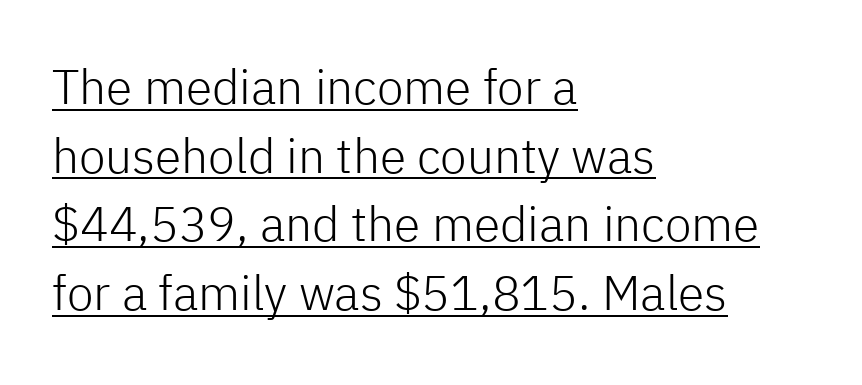
{"serif": "no", "italic": "no", "bold": "no", "weight": "light", "width": "normal", "stroke_contrast": "low", "x_height": "medium", "monospaced": "no", "underline": "yes", "align": "left", "line_spacing": "normal", "line_spacing_ratio": 1.43, "letter_spacing": "normal", "letter_spacing_em": 0.0, "glyph_px": 48}
